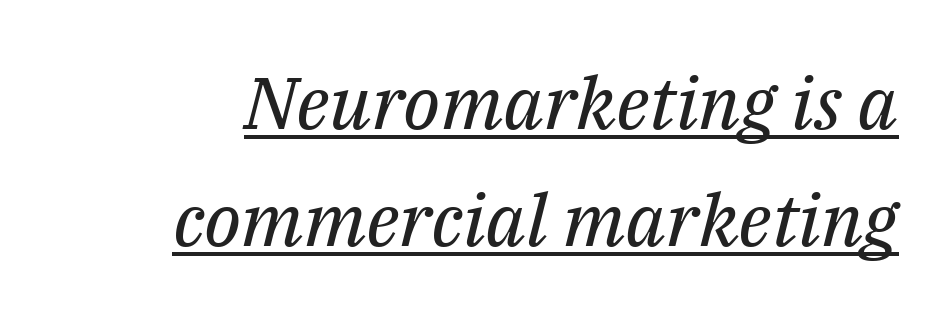
The image shows 73 px regular-weight serif type, italic (leaning right); set normal line spacing (1.6x), normal letter spacing, underlined; medium stroke contrast and a medium x-height.
